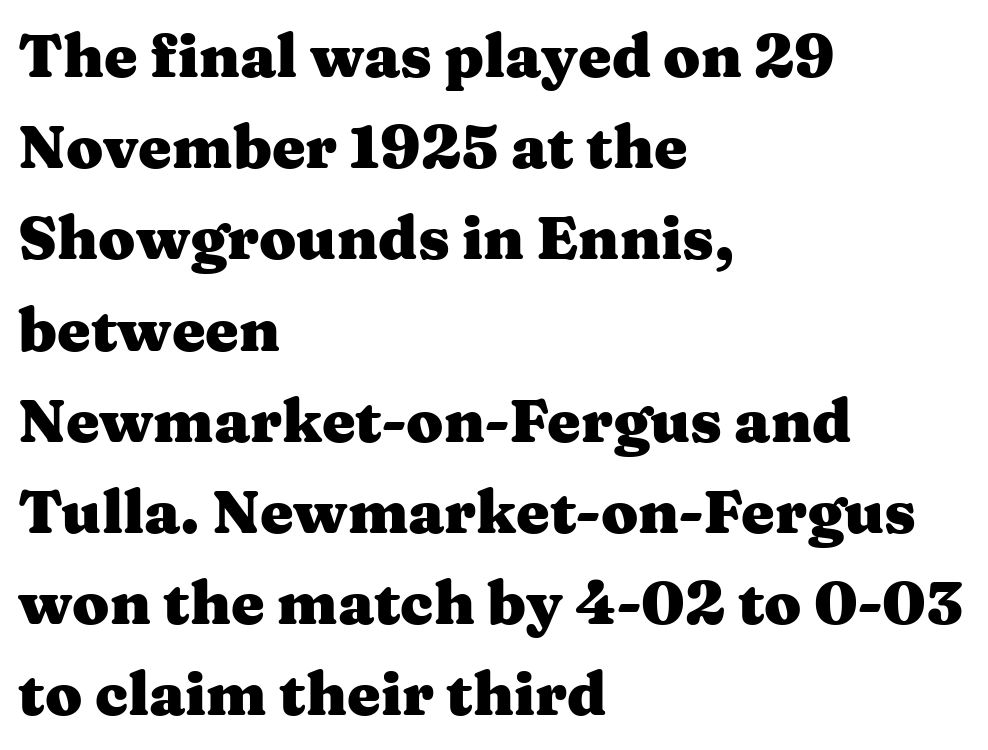
Q: Is the text bold? A: Yes.
Q: Is the text italic (slanted)? A: No, it is upright.
Q: Is the typeface a serif or a sans-serif typeface? A: Serif.
Q: Is the text underlined? A: No.
Q: How is the paragraph aligned? A: Left-aligned.
Q: Is the spacing between letters normal or unusually wide? A: Normal.
Q: Is the spacing between lines tight, normal or loose? A: Normal.
Q: Width (condensed, normal, or wide)? A: Wide.
Q: Stroke contrast? A: Medium.
Q: x-height? A: Medium.
Q: Monospaced? A: No.
